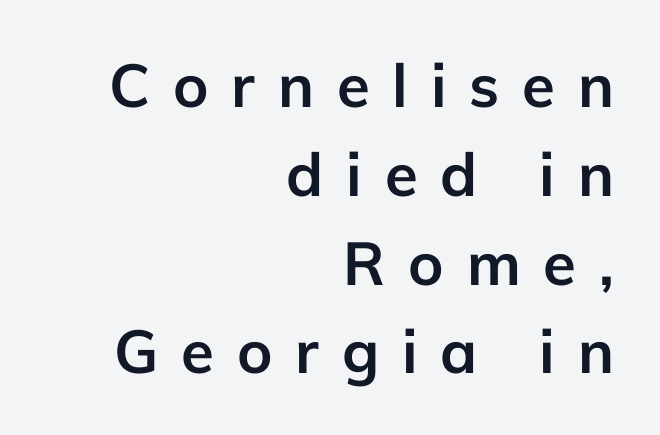
Q: Is the text bold? A: Yes.
Q: Is the text italic (slanted)? A: No, it is upright.
Q: Is the typeface a serif or a sans-serif typeface? A: Sans-serif.
Q: Is the text underlined? A: No.
Q: How is the paragraph aligned? A: Right-aligned.
Q: Is the spacing between letters normal or unusually wide? A: Unusually wide.
Q: Is the spacing between lines tight, normal or loose? A: Normal.
Q: Width (condensed, normal, or wide)? A: Normal.
Q: Stroke contrast? A: Low.
Q: x-height? A: Medium.
Q: Monospaced? A: No.
